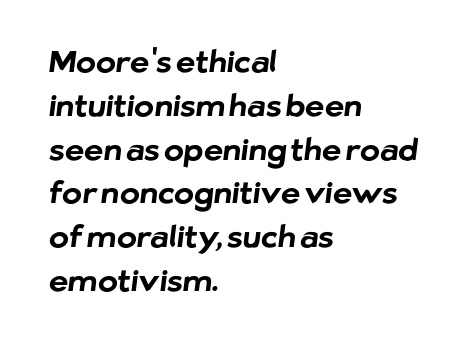
The image shows 30 px bold sans-serif type; set left-aligned, normal line spacing (1.46x), normal letter spacing, not underlined; low stroke contrast and a medium x-height.
